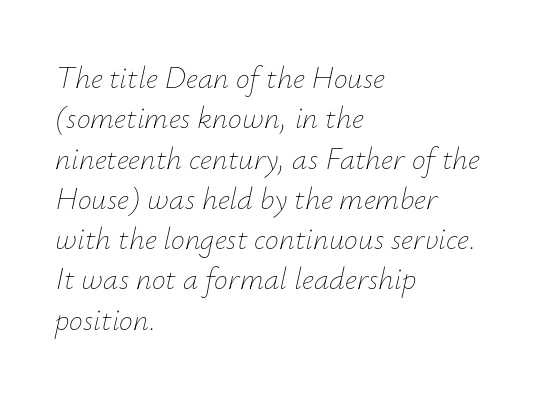
The image shows 31 px thin type, italic (leaning right); set left-aligned, normal line spacing (1.3x), normal letter spacing, not underlined; low stroke contrast and a small x-height.
